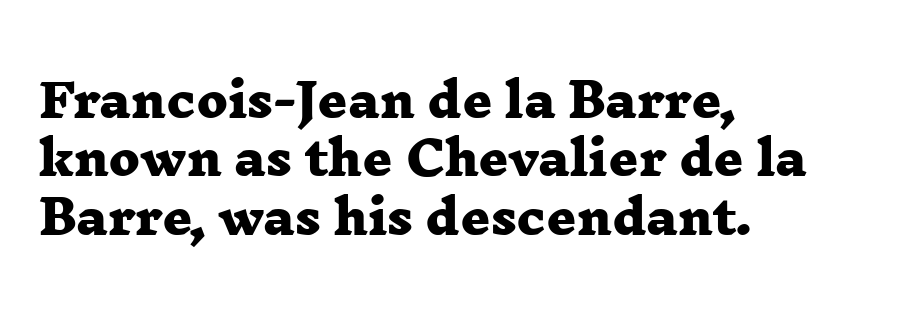
Stroke thickness is high; the sample reads as a true bold. Yep, those are serifs on the letters. Has an underline been added? It has not. Character widths vary here, with narrow letters taking less room than wide ones. Here the glyphs are tracked normally, forming tight word shapes.
